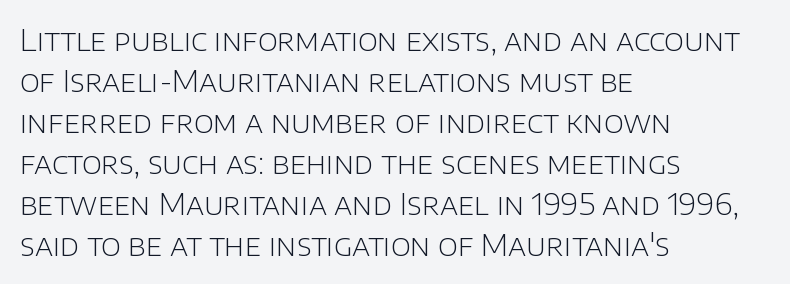
These lines are rendered in a variable-pitch font. The gap between lines stays unmarked. This rendering leaves character spacing at its baseline value. The strokes are not fattened; the text isn't bold. Ascenders rise straight up at ninety degrees. If you measured baseline to baseline, you'd find a middling distance.
